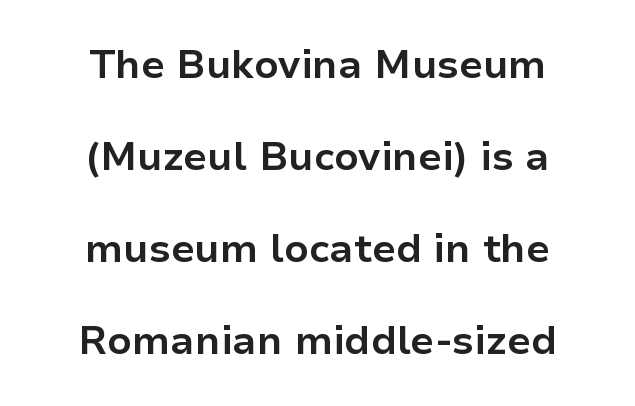
The image shows 40 px bold sans-serif type, upright; set centered, loose line spacing (2.3x), normal letter spacing, not underlined; low stroke contrast and a medium x-height.
